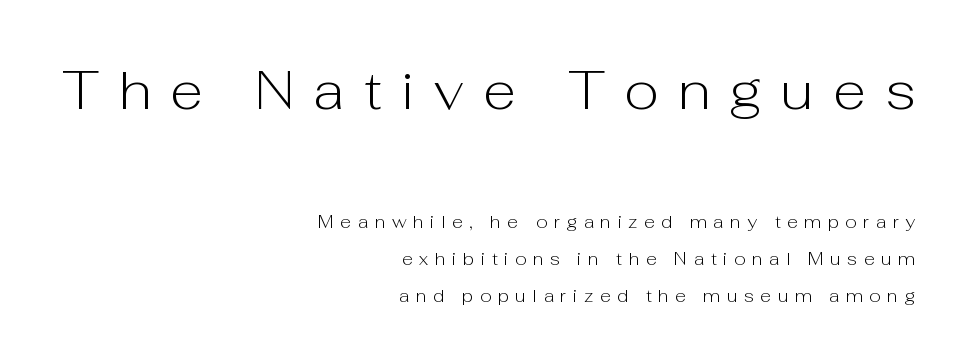
Spacing verdict: proportional, widths tailored to each character. The rendering uses a large line-height, opening up the rows. Note: larger setting up top, smaller setting below. A typesetter would call this heavily tracked-out type. Horizontal alignment here is rightward, an uncommon choice for prose.
